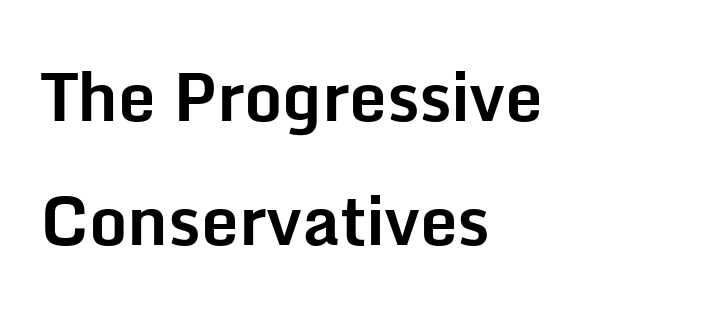
The image shows 67 px bold sans-serif type, upright; set left-aligned, line spacing 1.85x, normal letter spacing, not underlined; low stroke contrast and a medium x-height.
